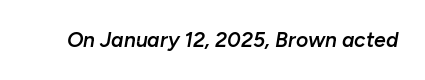
Students, note that the glyphs here touch the page at normal intervals. Descender tails drop into unmarked territory. Slant detected: the letters are inclined. Is the type bold? Partly — it's a semibold, heavier than regular but not fully bold.
